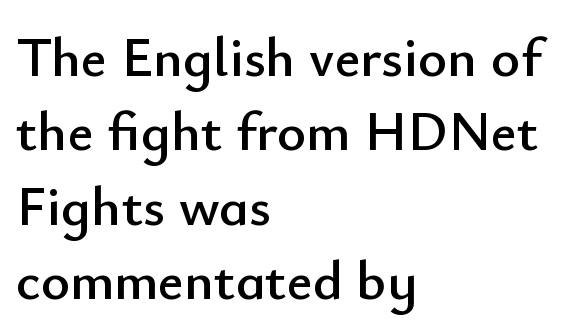
Q: Is the text italic (slanted)? A: No, it is upright.
Q: Is the typeface a serif or a sans-serif typeface? A: Sans-serif.
Q: Is the text underlined? A: No.
Q: How is the paragraph aligned? A: Left-aligned.
Q: Is the spacing between letters normal or unusually wide? A: Normal.
Q: Is the spacing between lines tight, normal or loose? A: Normal.
Q: Width (condensed, normal, or wide)? A: Normal.
Q: Stroke contrast? A: Low.
Q: x-height? A: Small.
Q: Monospaced? A: No.
